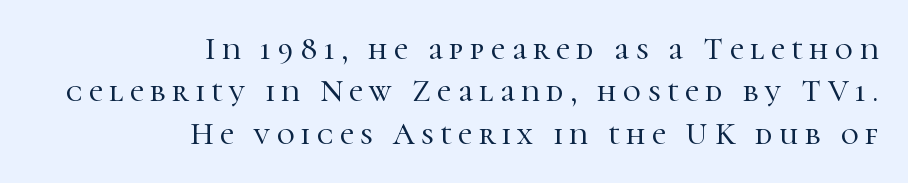
{"serif": "yes", "italic": "no", "width": "normal", "stroke_contrast": "high", "x_height": "medium", "monospaced": "no", "underline": "no", "align": "right", "line_spacing": "normal", "line_spacing_ratio": 1.37, "letter_spacing": "wide", "letter_spacing_em": 0.21, "glyph_px": 31}
